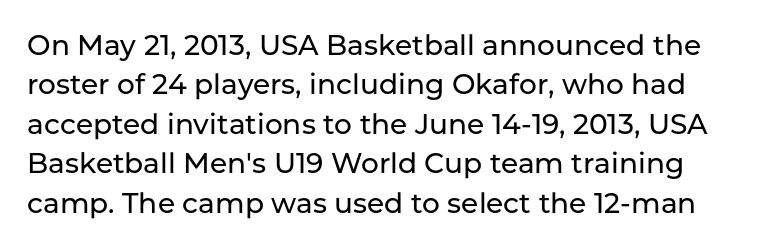
{"serif": "no", "italic": "no", "width": "normal", "stroke_contrast": "low", "x_height": "medium", "monospaced": "no", "underline": "no", "line_spacing": "normal", "line_spacing_ratio": 1.41, "letter_spacing": "normal", "letter_spacing_em": 0.0, "glyph_px": 28}
